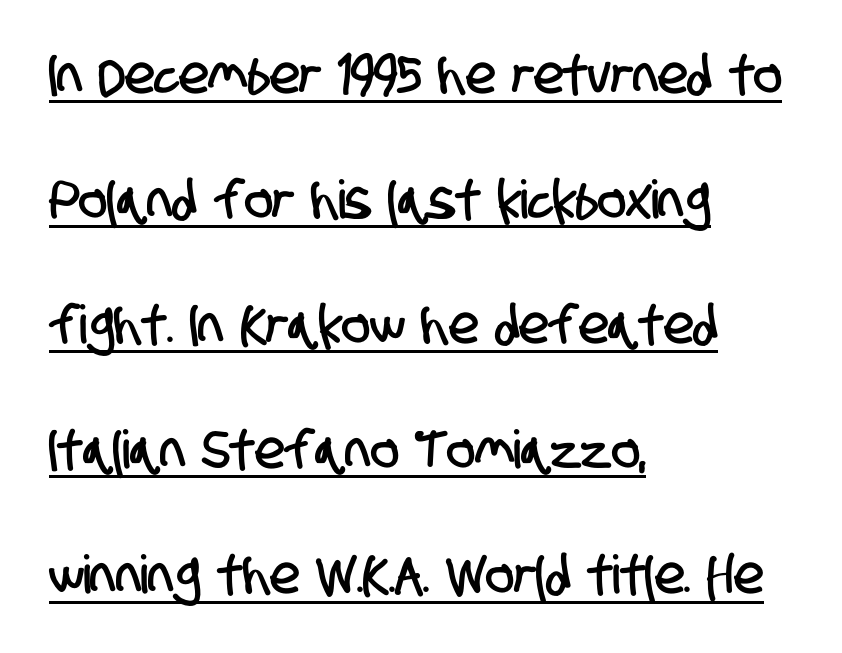
Q: Is the typeface a serif or a sans-serif typeface? A: Sans-serif.
Q: Is the text underlined? A: Yes.
Q: How is the paragraph aligned? A: Left-aligned.
Q: Is the spacing between letters normal or unusually wide? A: Normal.
Q: Is the spacing between lines tight, normal or loose? A: Loose.
Q: Width (condensed, normal, or wide)? A: Condensed.
Q: Stroke contrast? A: Low.
Q: x-height? A: Large.
Q: Monospaced? A: No.
